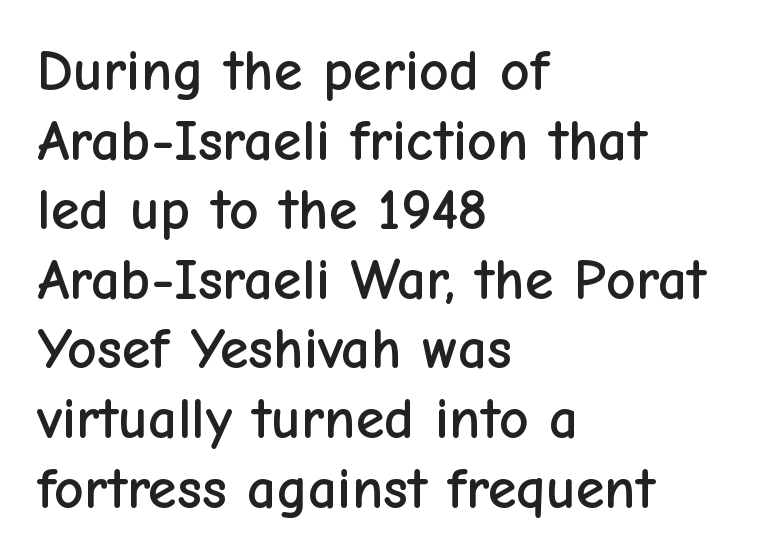
The image shows 58 px sans-serif type, upright; set left-aligned, line spacing 1.2x, normal letter spacing, not underlined; low stroke contrast and a medium x-height.
